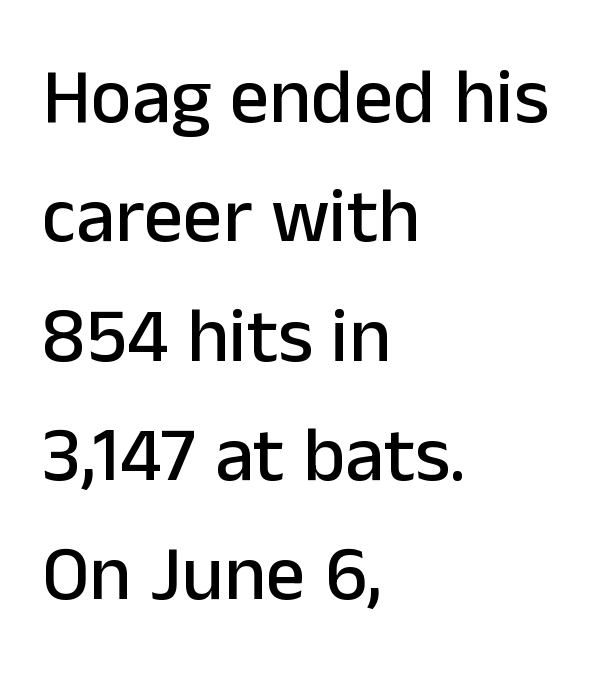
{"serif": "no", "italic": "no", "width": "normal", "stroke_contrast": "low", "x_height": "medium", "monospaced": "no", "underline": "no", "align": "left", "line_spacing": "normal", "line_spacing_ratio": 1.53, "letter_spacing": "normal", "letter_spacing_em": 0.0, "glyph_px": 78}
